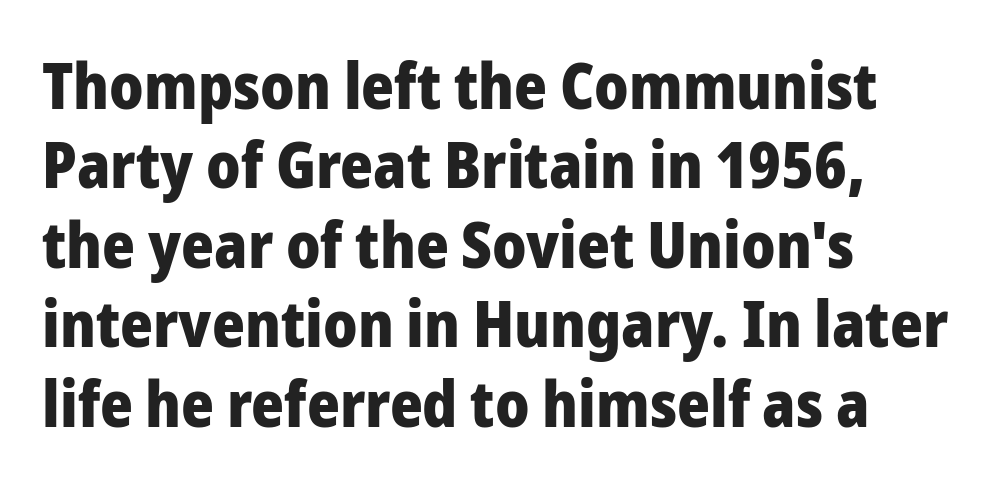
A typesetter would call this proportional, since set widths differ per character. The typeface chosen for these lines omits serifs. The setting favours the left margin, as ordinary paragraphs usually do. This is roman type, the default non-slanted kind. Tracking value appears to be zero — textbook default spacing.
